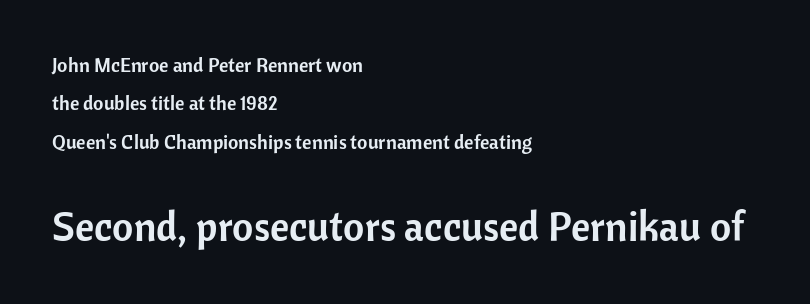
The image shows 41 px sans-serif type, upright; set left-aligned, loose line spacing (1.92x), normal letter spacing, not underlined; the second (bottom) block is 2.05x larger; low stroke contrast and a medium x-height.
